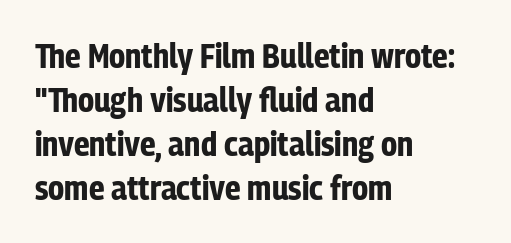
This is heavy type, rendered in bold. The words here are not underlined. Visually the block forms a straight wall on the left and a jagged coastline on the right. The passage shown has conventional tracking throughout. The lines sit at an ordinary, default distance from one another. Here the designer chose a conventional face with non-uniform glyph widths.
